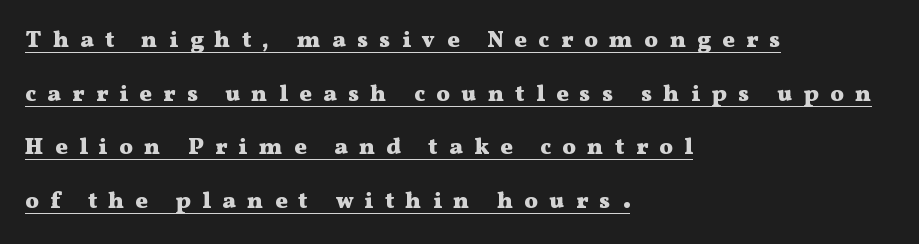
Style check: upright. Notice how the passage keeps a crisp vertical edge on the left only. A typographer would call this underscored text. The typesetting leans heavy: a genuine bold. A great deal of white space separates one row of letters from the next.
